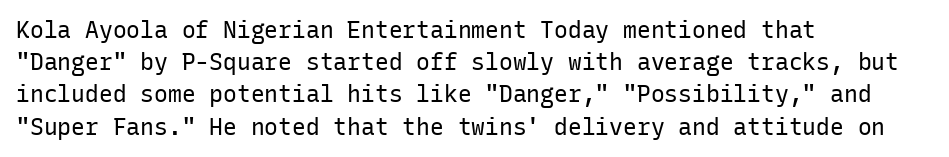
The image shows 23 px text type, upright; set left-aligned, normal line spacing (1.4x), normal letter spacing, not underlined.
